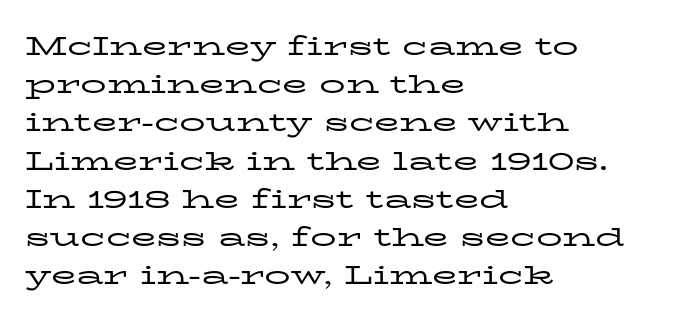
Q: Is the text bold? A: No.
Q: Is the text italic (slanted)? A: No, it is upright.
Q: Is the text underlined? A: No.
Q: How is the paragraph aligned? A: Left-aligned.
Q: Is the spacing between letters normal or unusually wide? A: Normal.
Q: Is the spacing between lines tight, normal or loose? A: Normal.
